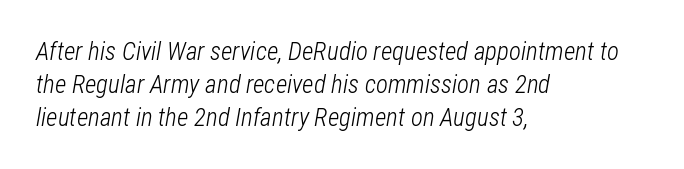
Line beginnings align vertically; line endings do not. Nobody touched the tracking dial on this one. Quick note: italic. Decoration check: the copy has no underline. A light-to-regular cut is what we see here. The rows are spaced the way most documents space them.
